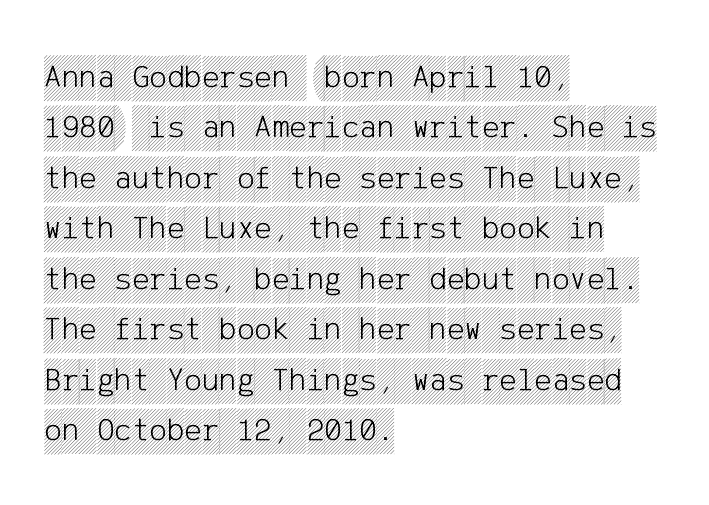
{"italic": "no", "width": "condensed", "x_height": "large", "underline": "no", "align": "left", "line_spacing": "normal", "line_spacing_ratio": 1.53, "letter_spacing": "normal", "letter_spacing_em": 0.0, "glyph_px": 33}
